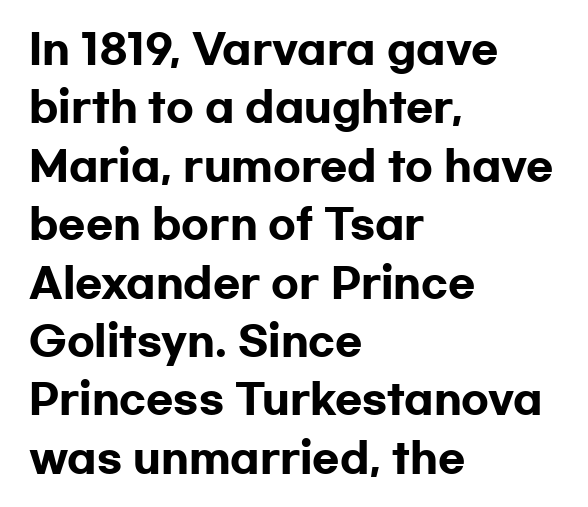
Q: Is the text bold? A: Yes.
Q: Is the text italic (slanted)? A: No, it is upright.
Q: Is the typeface a serif or a sans-serif typeface? A: Sans-serif.
Q: Is the text underlined? A: No.
Q: How is the paragraph aligned? A: Left-aligned.
Q: Is the spacing between letters normal or unusually wide? A: Normal.
Q: Is the spacing between lines tight, normal or loose? A: Normal.
Q: Width (condensed, normal, or wide)? A: Wide.
Q: Stroke contrast? A: Low.
Q: x-height? A: Medium.
Q: Monospaced? A: No.
